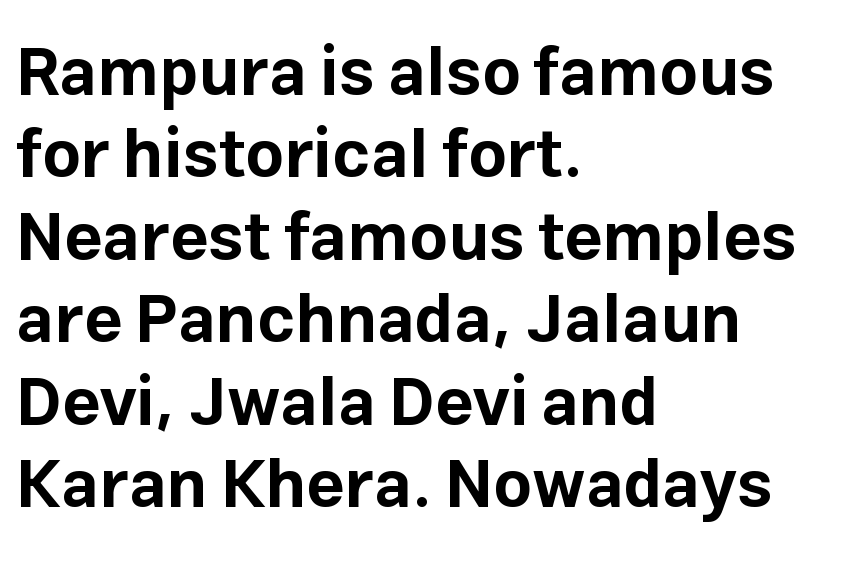
Q: Is the text bold? A: Yes.
Q: Is the text italic (slanted)? A: No, it is upright.
Q: Is the typeface a serif or a sans-serif typeface? A: Sans-serif.
Q: Is the text underlined? A: No.
Q: How is the paragraph aligned? A: Left-aligned.
Q: Is the spacing between letters normal or unusually wide? A: Normal.
Q: Width (condensed, normal, or wide)? A: Normal.
Q: Stroke contrast? A: Low.
Q: x-height? A: Medium.
Q: Monospaced? A: No.
